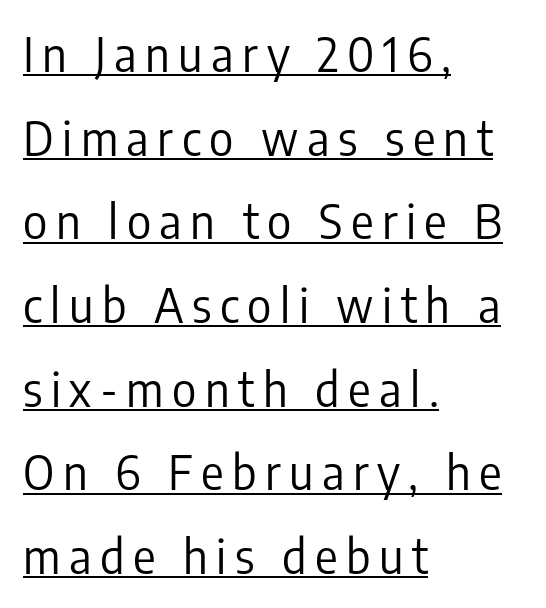
Q: Is the text bold? A: No.
Q: Is the text italic (slanted)? A: No, it is upright.
Q: Is the typeface a serif or a sans-serif typeface? A: Sans-serif.
Q: Is the text underlined? A: Yes.
Q: How is the paragraph aligned? A: Left-aligned.
Q: Width (condensed, normal, or wide)? A: Condensed.
Q: Stroke contrast? A: Low.
Q: x-height? A: Medium.
Q: Monospaced? A: No.
